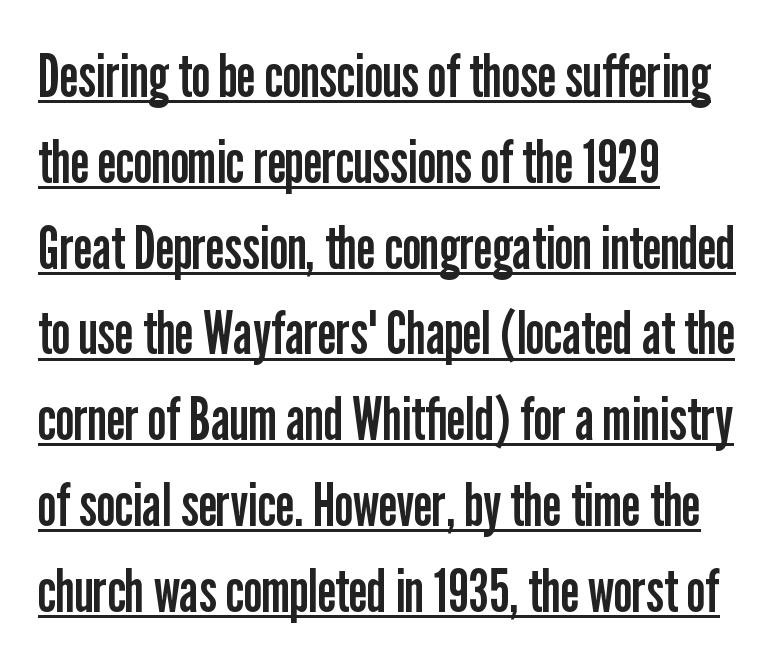
{"serif": "no", "italic": "no", "bold": "no", "weight": "regular", "width": "condensed", "stroke_contrast": "low", "x_height": "medium", "monospaced": "no", "underline": "yes", "align": "left", "line_spacing": "normal", "line_spacing_ratio": 1.43, "letter_spacing": "normal", "letter_spacing_em": 0.0, "glyph_px": 60}
